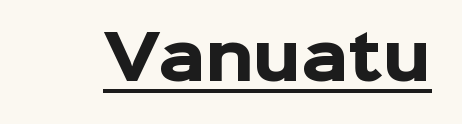
Weight: bold. Italic: no, the glyphs are upright roman. How are the letters spaced? Ordinarily, with no added tracking. Grotesque or geometric, the face here clearly has no serifs. Each letter keeps its own natural width here, so spacing adapts to shape. The sample's only ornament is a line tracing under the words.
